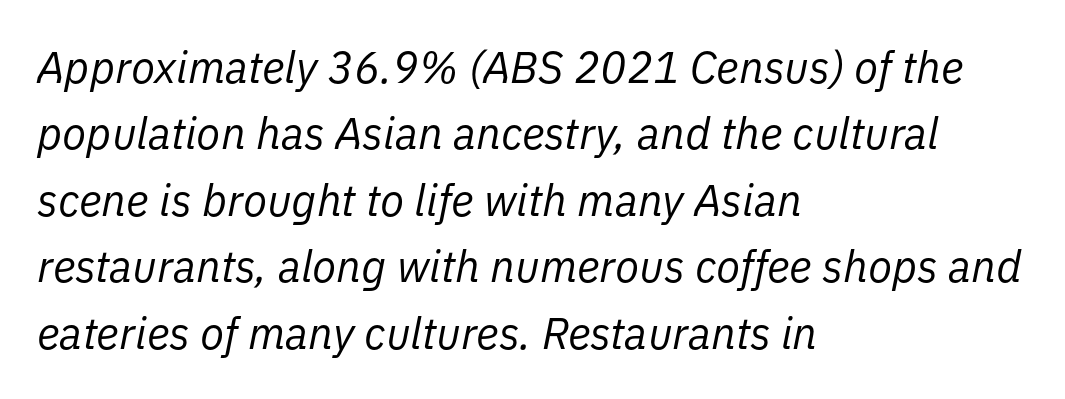
The image shows 44 px regular-weight type, italic (leaning right); set left-aligned, normal line spacing (1.51x), normal letter spacing, not underlined; low stroke contrast and a medium x-height.
